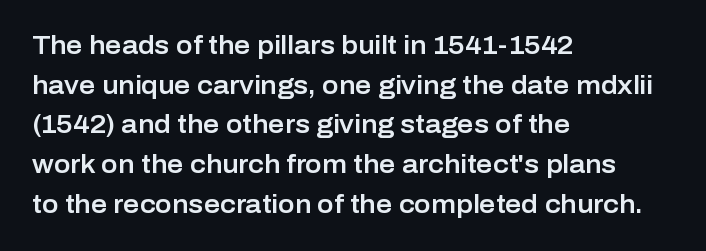
The image shows 25 px text type, upright; set left-aligned, normal line spacing (1.59x), normal letter spacing, not underlined.
